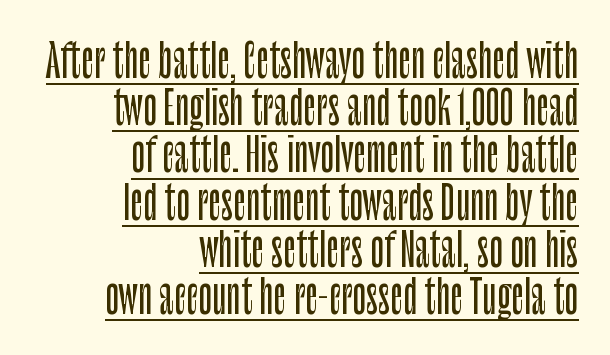
The image shows 45 px condensed sans-serif type, upright; set right-aligned, tight line spacing (1.05x), normal letter spacing, underlined; low stroke contrast and a large x-height.
